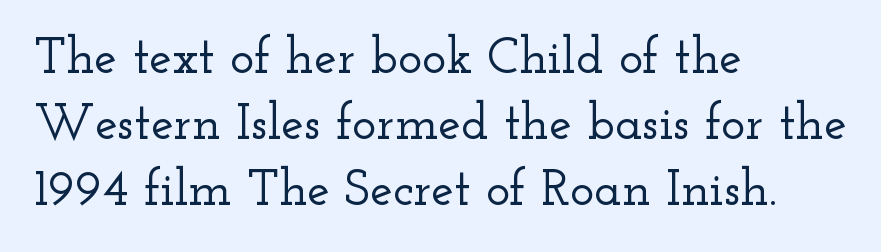
The image shows 51 px wide serif type, upright; set left-aligned, normal line spacing (1.29x), normal letter spacing, not underlined; low stroke contrast and a small x-height.
